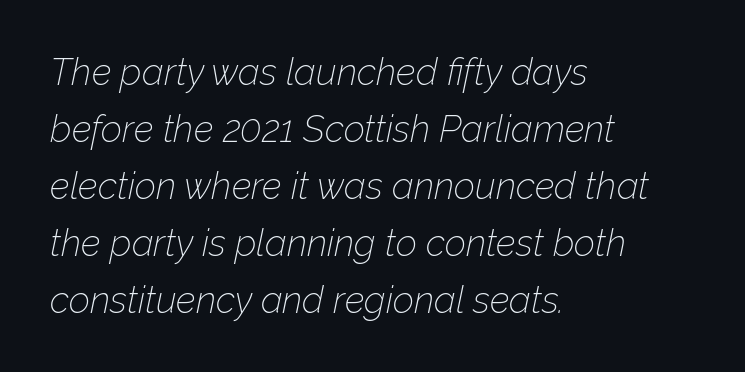
Q: Is the text bold? A: No.
Q: Is the text italic (slanted)? A: Yes, it leans right by about 12 degrees.
Q: Is the text underlined? A: No.
Q: How is the paragraph aligned? A: Left-aligned.
Q: Is the spacing between letters normal or unusually wide? A: Normal.
Q: Is the spacing between lines tight, normal or loose? A: Normal.
Q: Width (condensed, normal, or wide)? A: Normal.
Q: Stroke contrast? A: Low.
Q: x-height? A: Medium.
Q: Monospaced? A: No.
